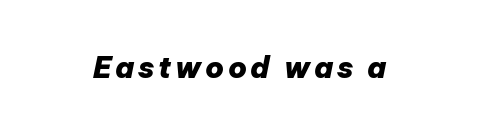
Q: Is the text bold? A: Yes.
Q: Is the text italic (slanted)? A: Yes, it leans right by about 12 degrees.
Q: Is the text underlined? A: No.
Q: Width (condensed, normal, or wide)? A: Normal.
Q: Stroke contrast? A: Low.
Q: x-height? A: Medium.
Q: Monospaced? A: No.
